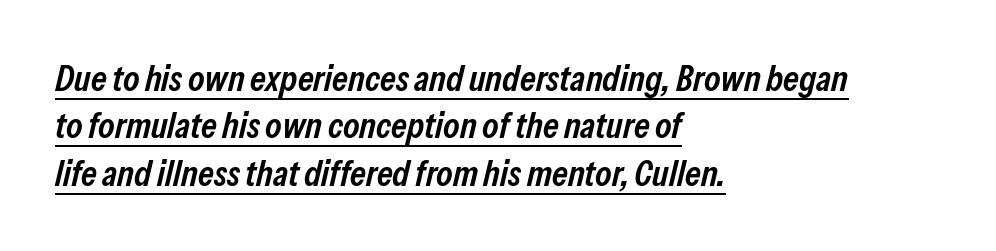
{"italic": "yes", "lean": "right", "slant_degrees": 13, "bold": "semi", "weight": "semibold", "width": "condensed", "stroke_contrast": "low", "x_height": "medium", "monospaced": "no", "underline": "yes", "align": "left", "line_spacing": "normal", "line_spacing_ratio": 1.28, "letter_spacing": "normal", "letter_spacing_em": 0.0, "glyph_px": 37}
